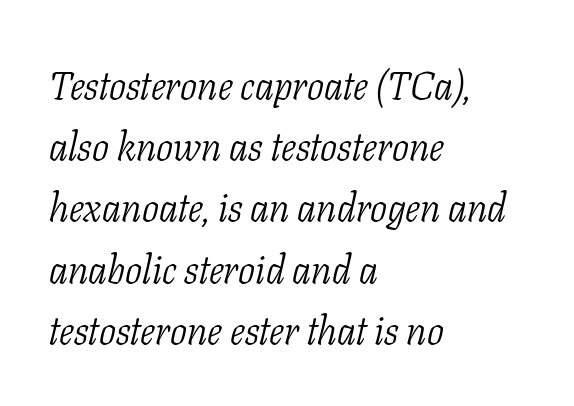
Q: Is the text bold? A: No.
Q: Is the text italic (slanted)? A: Yes, it leans right by about 11 degrees.
Q: Is the typeface a serif or a sans-serif typeface? A: Serif.
Q: Is the text underlined? A: No.
Q: How is the paragraph aligned? A: Left-aligned.
Q: Is the spacing between letters normal or unusually wide? A: Normal.
Q: Is the spacing between lines tight, normal or loose? A: Normal.
Q: Width (condensed, normal, or wide)? A: Condensed.
Q: Stroke contrast? A: Low.
Q: x-height? A: Medium.
Q: Monospaced? A: No.
